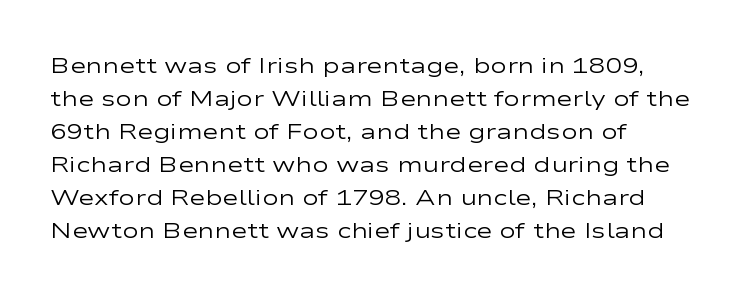
Students, note that the glyphs here touch the page at normal intervals. Descender tails drop into unmarked territory. If you drew a line through each stem, it would be perfectly vertical. These glyphs show unthickened strokes, regular width or finer.
